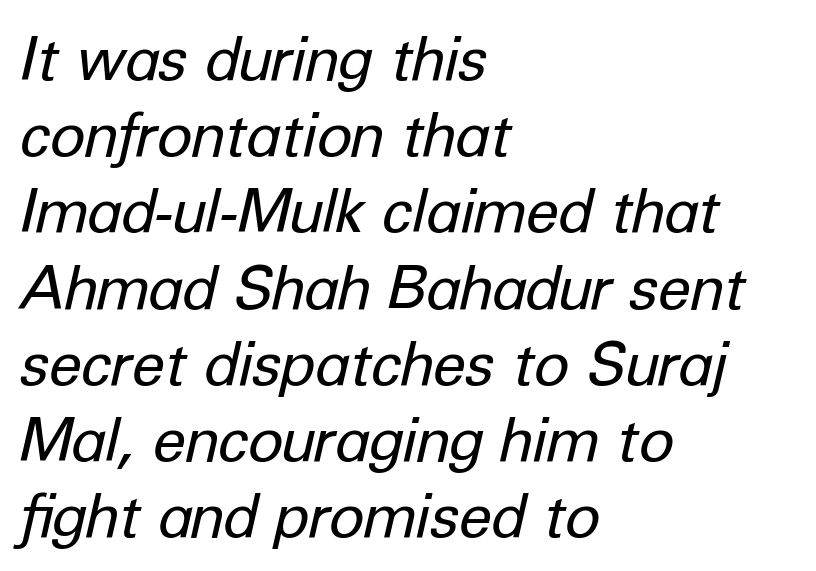
The image shows 60 px regular-weight type, italic (leaning right); set left-aligned, normal line spacing (1.27x), normal letter spacing, not underlined; low stroke contrast and a medium x-height.
